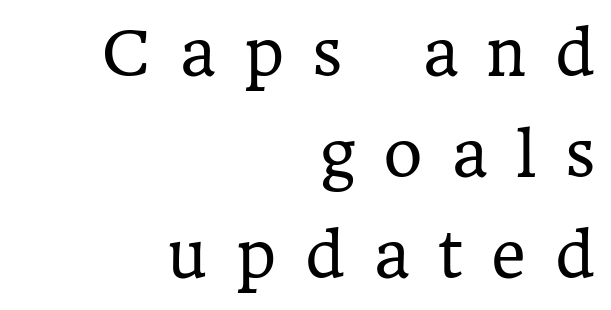
{"serif": "yes", "italic": "no", "bold": "no", "weight": "regular", "width": "normal", "stroke_contrast": "low", "x_height": "medium", "monospaced": "no", "underline": "no", "align": "right", "line_spacing": "normal", "line_spacing_ratio": 1.68, "letter_spacing": "wide", "letter_spacing_em": 0.48, "glyph_px": 60}
